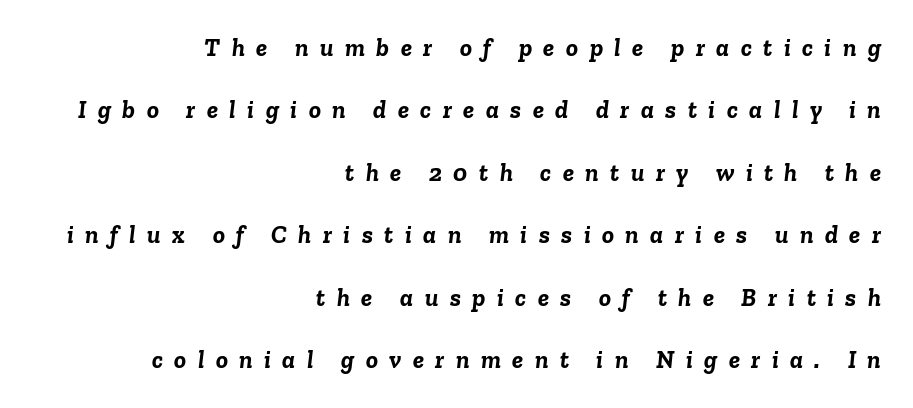
Q: Is the text bold? A: Yes.
Q: Is the text italic (slanted)? A: Yes, it leans right by about 6 degrees.
Q: Is the text underlined? A: No.
Q: How is the paragraph aligned? A: Right-aligned.
Q: Is the spacing between letters normal or unusually wide? A: Unusually wide.
Q: Is the spacing between lines tight, normal or loose? A: Loose.
